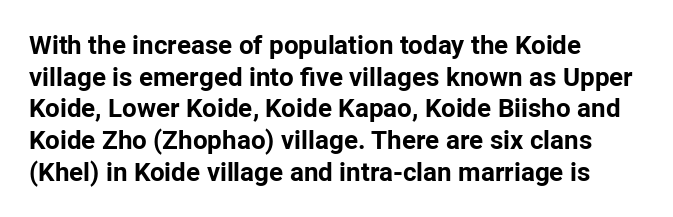
Q: Is the text bold? A: Yes.
Q: Is the text italic (slanted)? A: No, it is upright.
Q: Is the text underlined? A: No.
Q: How is the paragraph aligned? A: Left-aligned.
Q: Is the spacing between letters normal or unusually wide? A: Normal.
